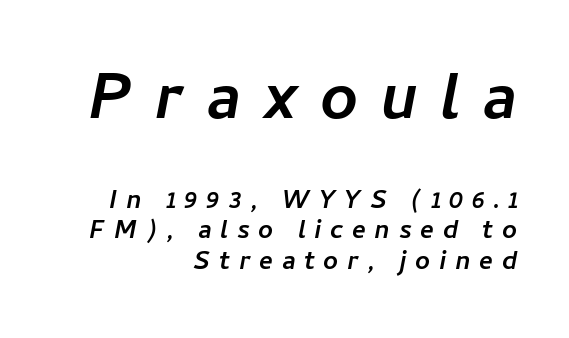
Two sizes are in play, and the larger belongs to the first block. Would a proofreader flag this as italicized? Yes. A flush-right, rag-left setting is used for this passage. The passage shown is not underscored anywhere.
